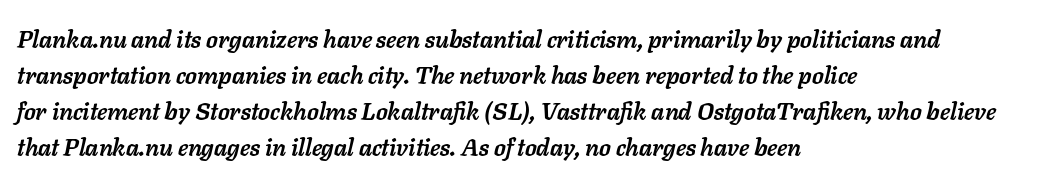
Weight check: bold — yes, fully. In terms of letterspacing, this is plain default setting. Type without underlining. Layout note: lines flush left. How would I describe the line gaps? Plain and ordinary. If you drew a line through each stem, it would be angled.
